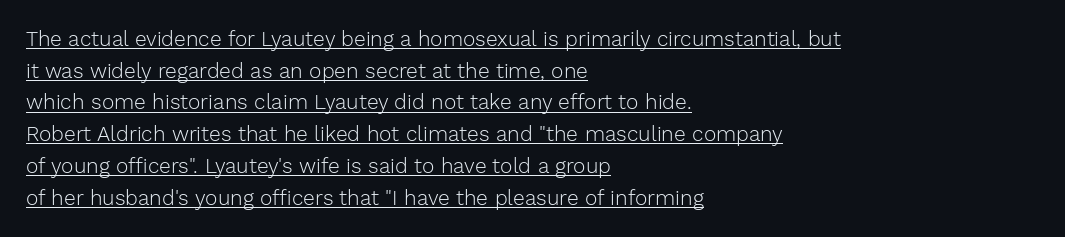
Q: Is the text bold? A: No.
Q: Is the text italic (slanted)? A: No, it is upright.
Q: Is the text underlined? A: Yes.
Q: How is the paragraph aligned? A: Left-aligned.
Q: Is the spacing between letters normal or unusually wide? A: Normal.
Q: Is the spacing between lines tight, normal or loose? A: Normal.
